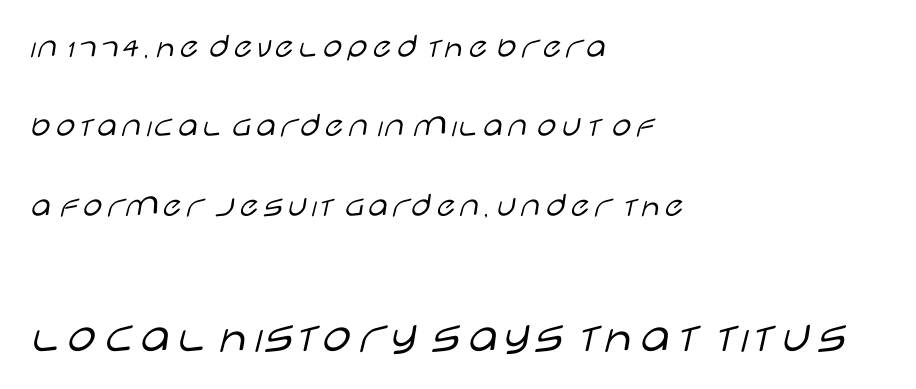
Layout note: lines flush left. Standard letterfit; no display-style spreading of the glyphs. These lines are rendered in a variable-pitch font. Plain, unruled lines of type.
